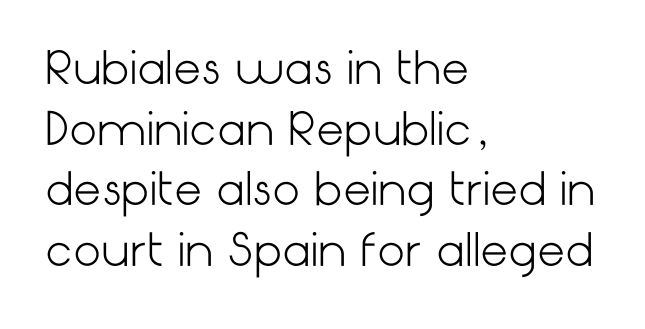
Each stroke keeps to a modest, everyday thickness or less. The passage shown stacks its lines at a standard gap. Anything drawn beneath the words? Only blank space. No italicization has been applied; the sample stays upright. Spacing between characters is what you'd get straight out of the box.
